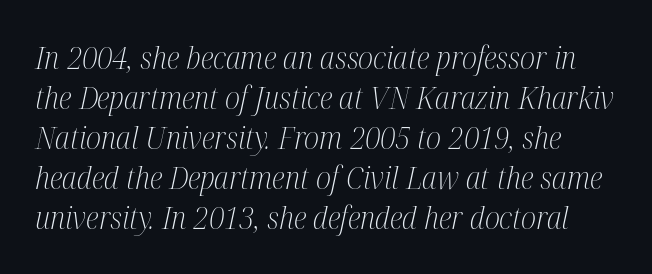
In terms of posture, this sample is oblique. Nothing heavy about these letters — not bold at all. Vertically, the passage feels balanced, rows spaced as you'd expect. Note: serifs present on the glyphs.
